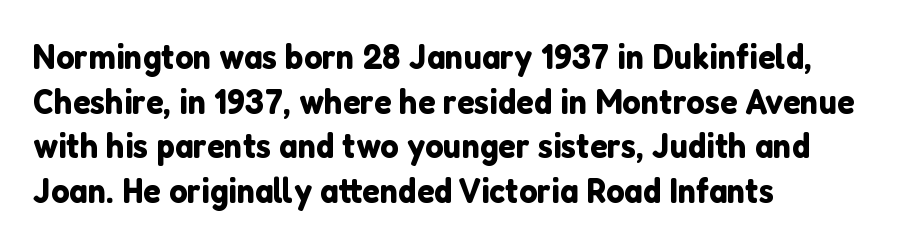
The rendering anchors every line to the left-hand side. You can tell it's not italic because the verticals are truly vertical. The zone under the glyphs is completely vacant. This sample uses plain, unmodified letter spacing.
